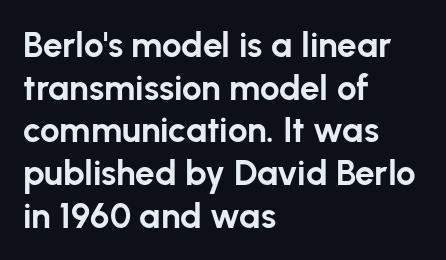
The type family on display is of the sans-serif kind. Every letter is thick-stroked: bold, no question. The setting favours the left margin, as ordinary paragraphs usually do. A clean baseline with only descenders dipping below it.
